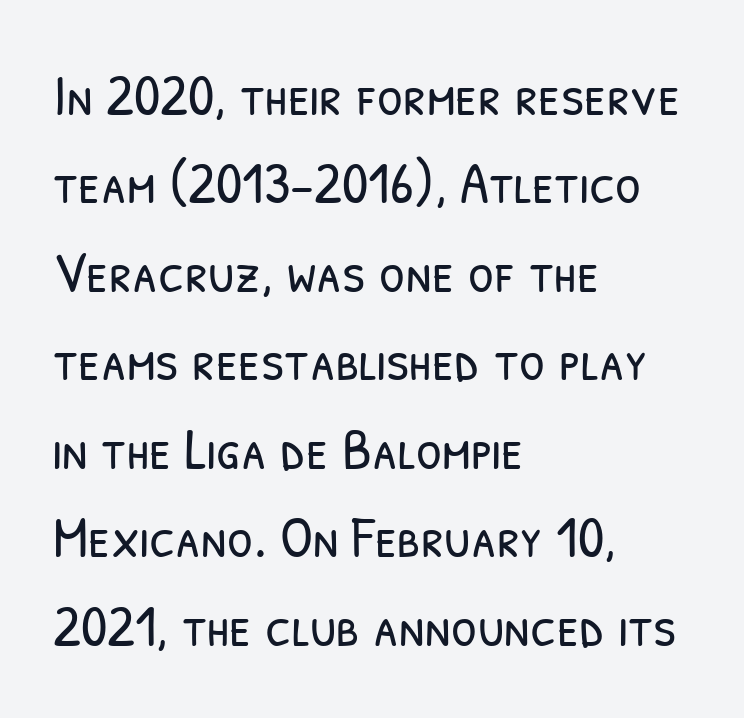
{"serif": "no", "bold": "no", "weight": "light", "width": "condensed", "stroke_contrast": "low", "x_height": "medium", "monospaced": "no", "underline": "no", "align": "left", "line_spacing": "normal", "line_spacing_ratio": 1.5, "letter_spacing": "normal", "letter_spacing_em": 0.0, "glyph_px": 59}
